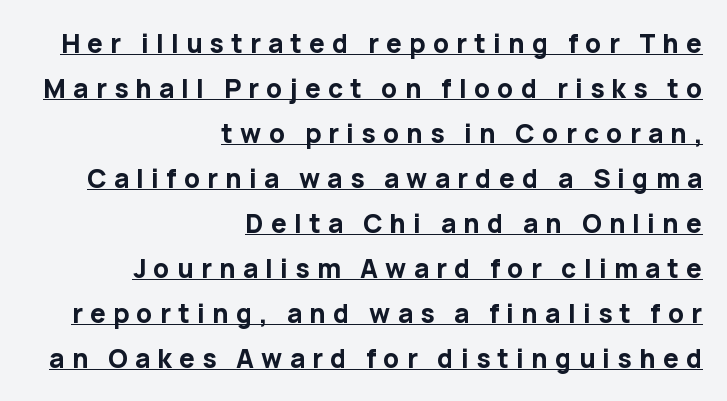
The image shows 26 px bold type, upright; set right-aligned, line spacing 1.73x, unusually wide letter spacing (+0.28 em), underlined.
